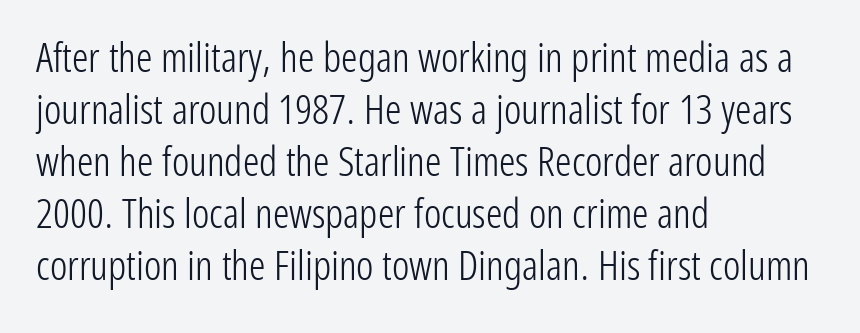
Q: Is the text bold? A: No.
Q: Is the text italic (slanted)? A: No, it is upright.
Q: Is the typeface a serif or a sans-serif typeface? A: Sans-serif.
Q: Is the text underlined? A: No.
Q: How is the paragraph aligned? A: Left-aligned.
Q: Is the spacing between letters normal or unusually wide? A: Normal.
Q: Is the spacing between lines tight, normal or loose? A: Normal.
Q: Width (condensed, normal, or wide)? A: Condensed.
Q: Stroke contrast? A: Low.
Q: x-height? A: Medium.
Q: Monospaced? A: No.
